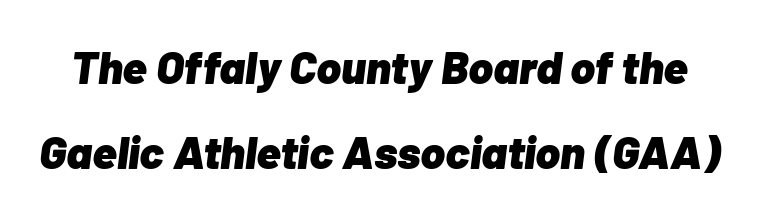
{"italic": "yes", "lean": "right", "slant_degrees": 7, "bold": "yes", "weight": "heavy", "width": "normal", "stroke_contrast": "low", "x_height": "medium", "monospaced": "no", "underline": "no", "line_spacing_ratio": 1.85, "letter_spacing": "normal", "letter_spacing_em": 0.0, "glyph_px": 46}
